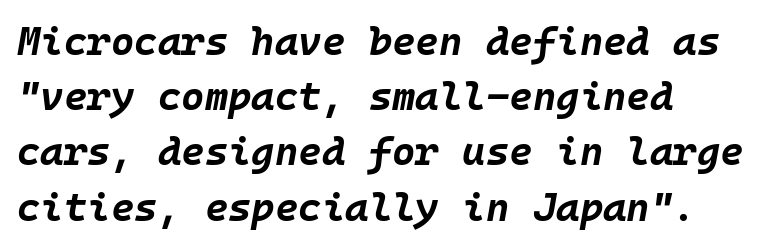
The image shows 40 px bold type, italic (leaning right), monospaced; set left-aligned, normal line spacing (1.38x), normal letter spacing, not underlined; low stroke contrast and a large x-height.
